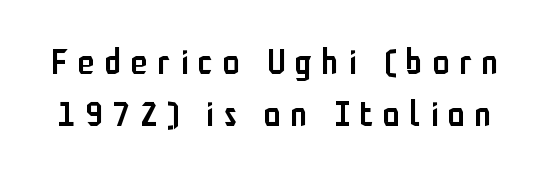
As a designer I'd log this as weight 600, semibold. This sample uses an upright cut, with every glyph sitting square on the baseline. In terms of letterspacing, this is a distinctly airy, spread setting. A clean baseline with only descenders dipping below it. Think of a printed novel: that variable character pitch is what you see here.
